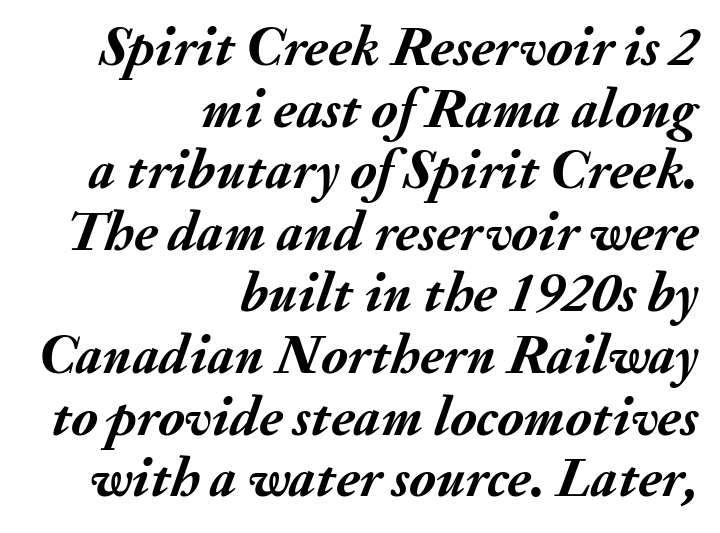
{"italic": "yes", "lean": "right", "slant_degrees": 20, "bold": "yes", "weight": "semibold", "width": "normal", "stroke_contrast": "medium", "x_height": "small", "monospaced": "no", "underline": "no", "align": "right", "line_spacing": "tight", "line_spacing_ratio": 1.1, "letter_spacing": "normal", "letter_spacing_em": 0.0, "glyph_px": 56}
